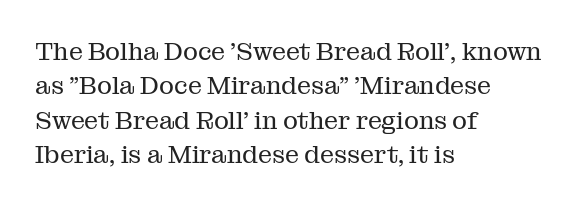
{"italic": "no", "bold": "no", "underline": "no", "align": "left", "line_spacing": "normal", "line_spacing_ratio": 1.38, "letter_spacing": "normal", "letter_spacing_em": 0.0, "glyph_px": 25}
